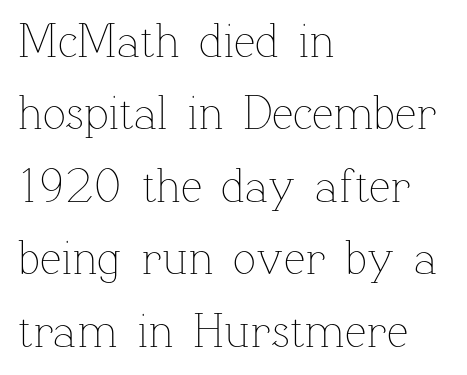
The image shows 48 px thin type, upright; set left-aligned, normal line spacing (1.51x), normal letter spacing, not underlined; low stroke contrast and a medium x-height.
